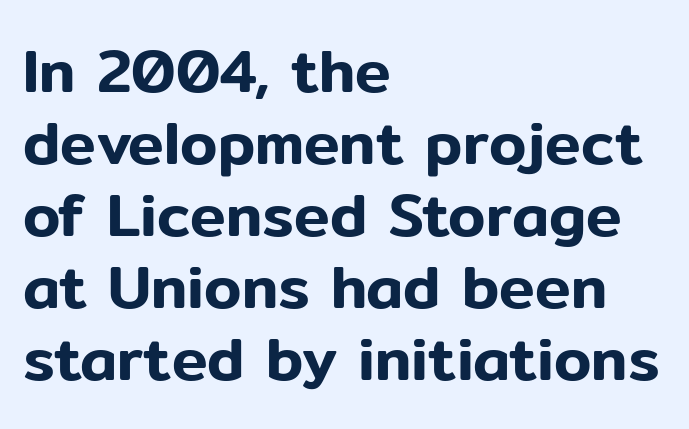
{"serif": "no", "italic": "no", "width": "normal", "stroke_contrast": "low", "x_height": "medium", "monospaced": "no", "underline": "no", "align": "left", "line_spacing_ratio": 1.2, "letter_spacing": "normal", "letter_spacing_em": 0.0, "glyph_px": 60}
